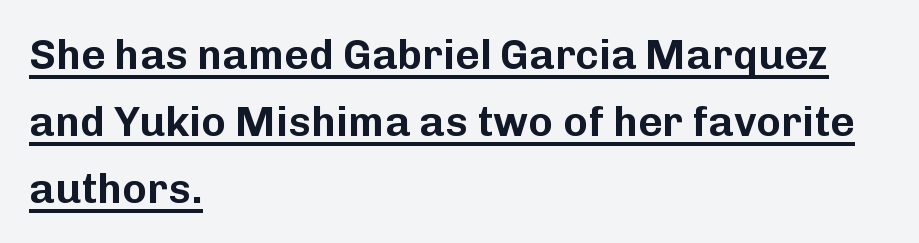
Q: Is the text italic (slanted)? A: No, it is upright.
Q: Is the typeface a serif or a sans-serif typeface? A: Sans-serif.
Q: Is the text underlined? A: Yes.
Q: How is the paragraph aligned? A: Left-aligned.
Q: Is the spacing between letters normal or unusually wide? A: Normal.
Q: Is the spacing between lines tight, normal or loose? A: Normal.
Q: Width (condensed, normal, or wide)? A: Normal.
Q: Stroke contrast? A: Low.
Q: x-height? A: Medium.
Q: Monospaced? A: No.
